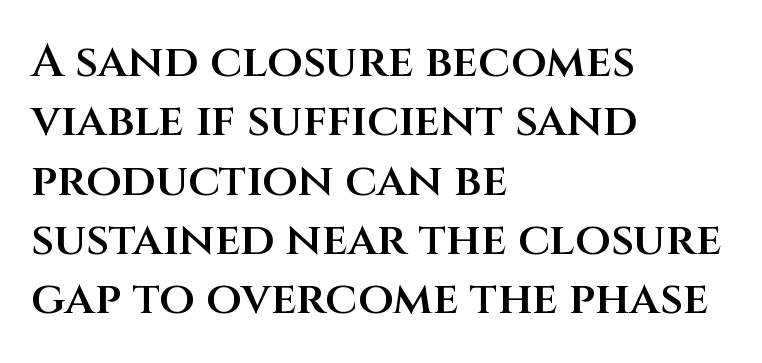
{"serif": "no", "italic": "no", "bold": "semi", "weight": "semibold", "width": "normal", "stroke_contrast": "medium", "x_height": "large", "monospaced": "no", "underline": "no", "align": "left", "line_spacing": "normal", "line_spacing_ratio": 1.29, "letter_spacing": "normal", "letter_spacing_em": 0.0, "glyph_px": 46}
